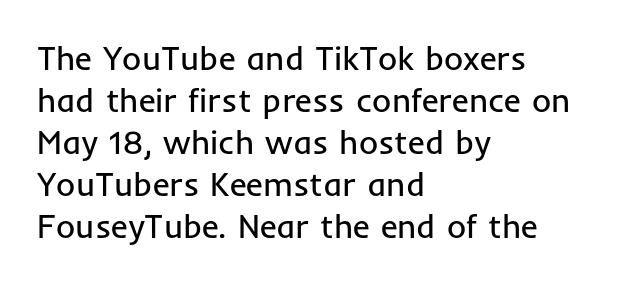
{"serif": "no", "italic": "no", "bold": "no", "weight": "regular", "width": "normal", "stroke_contrast": "low", "x_height": "medium", "monospaced": "no", "underline": "no", "align": "left", "line_spacing": "normal", "line_spacing_ratio": 1.27, "letter_spacing": "normal", "letter_spacing_em": 0.0, "glyph_px": 33}
